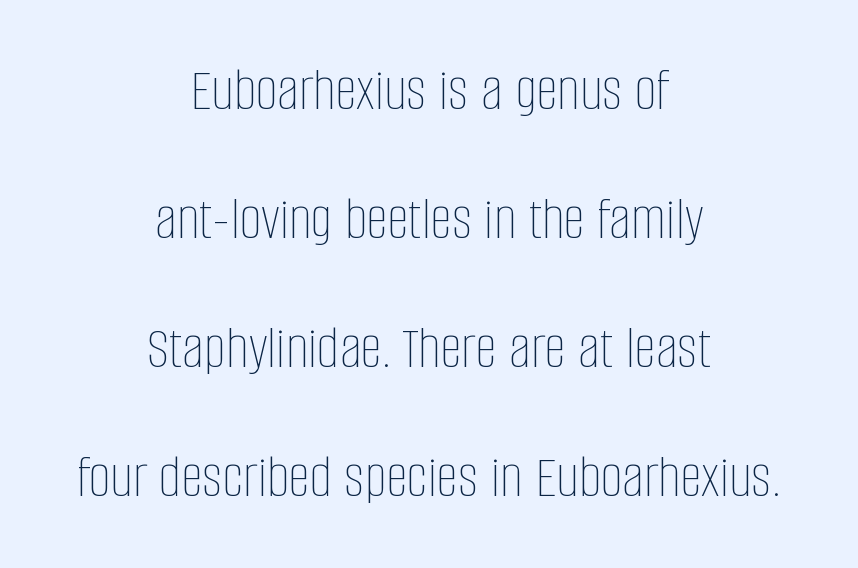
The image shows 62 px thin, condensed type, upright; set centered, loose line spacing (2.08x), normal letter spacing, not underlined; low stroke contrast and a large x-height.
